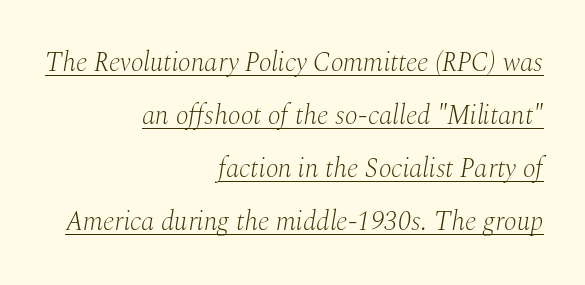
Q: Is the text bold? A: No.
Q: Is the text italic (slanted)? A: Yes, it leans right by about 10 degrees.
Q: Is the text underlined? A: Yes.
Q: How is the paragraph aligned? A: Right-aligned.
Q: Is the spacing between letters normal or unusually wide? A: Normal.
Q: Is the spacing between lines tight, normal or loose? A: Loose.
